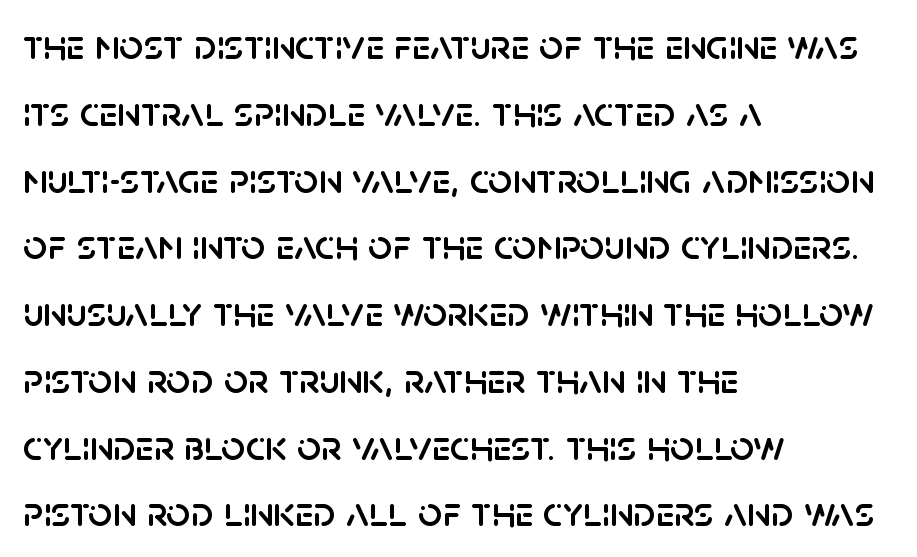
Nope, no serifs anywhere on these letters. Type without underlining. This sample has the flowing, uneven cadence of proportional lettering. Tall strokes in this sample are plumb rather than angled.
